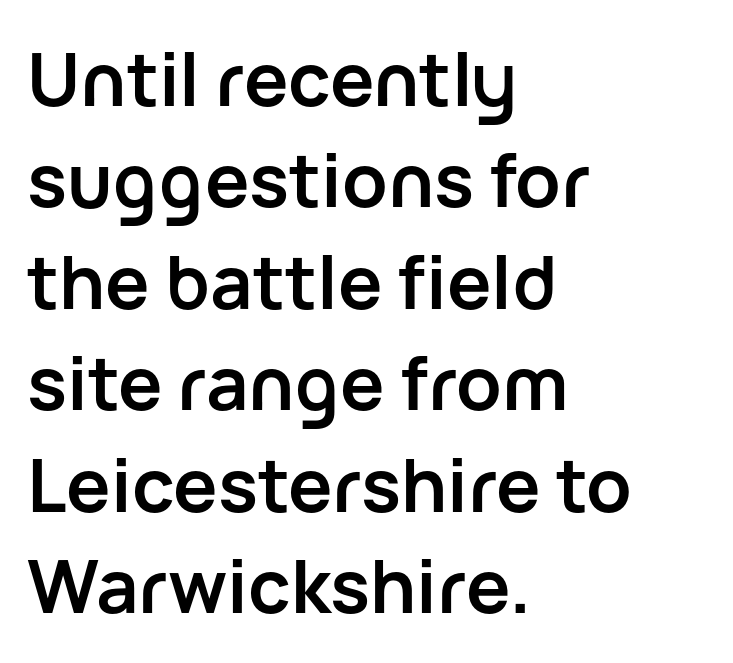
{"serif": "no", "italic": "no", "bold": "yes", "weight": "semibold", "width": "normal", "stroke_contrast": "low", "x_height": "medium", "monospaced": "no", "underline": "no", "align": "left", "line_spacing": "normal", "line_spacing_ratio": 1.37, "letter_spacing": "normal", "letter_spacing_em": 0.0, "glyph_px": 74}
